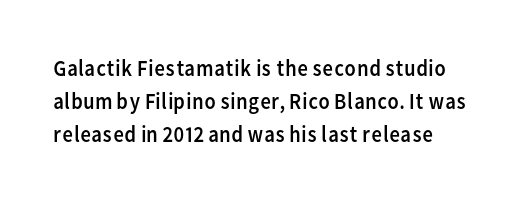
The image shows 23 px text type, upright; set left-aligned, normal line spacing (1.44x), normal letter spacing, not underlined.
